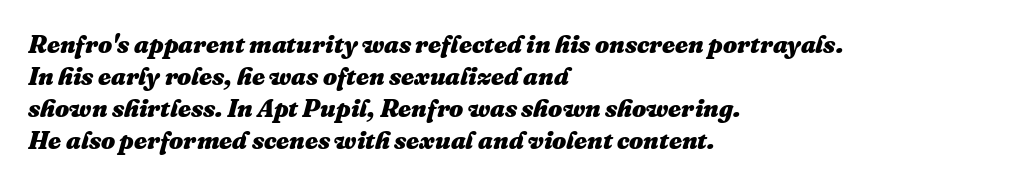
Q: Is the text bold? A: Yes.
Q: Is the text italic (slanted)? A: Yes, it leans right by about 16 degrees.
Q: Is the text underlined? A: No.
Q: How is the paragraph aligned? A: Left-aligned.
Q: Is the spacing between letters normal or unusually wide? A: Normal.
Q: Is the spacing between lines tight, normal or loose? A: Normal.
